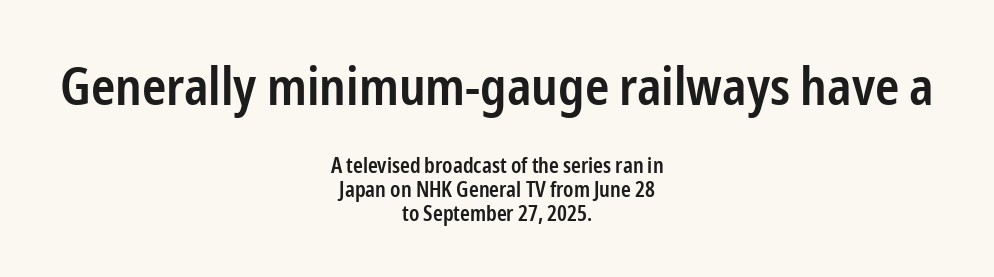
The area under the type is left untouched. Note the varied advance widths — an 'i' is clearly narrower than an 'm'. A centered setting, common on invitations and titles, is used for this passage. Horizontal bands of white between lines are thin slivers. A typesetter would mark this as roman, not italic.
